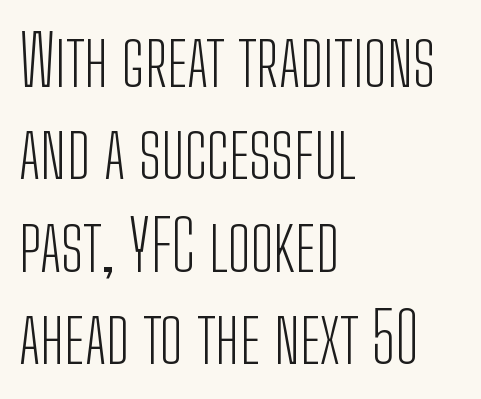
Q: Is the text bold? A: No.
Q: Is the text italic (slanted)? A: No, it is upright.
Q: Is the typeface a serif or a sans-serif typeface? A: Sans-serif.
Q: Is the text underlined? A: No.
Q: How is the paragraph aligned? A: Left-aligned.
Q: Is the spacing between letters normal or unusually wide? A: Normal.
Q: Is the spacing between lines tight, normal or loose? A: Normal.
Q: Width (condensed, normal, or wide)? A: Condensed.
Q: Stroke contrast? A: Low.
Q: x-height? A: Medium.
Q: Monospaced? A: No.
